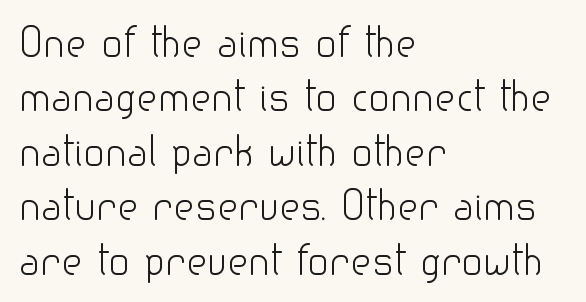
{"serif": "no", "italic": "no", "bold": "no", "weight": "light", "width": "normal", "stroke_contrast": "low", "x_height": "small", "monospaced": "no", "underline": "no", "align": "left", "line_spacing": "normal", "line_spacing_ratio": 1.36, "letter_spacing": "normal", "letter_spacing_em": 0.0, "glyph_px": 40}
